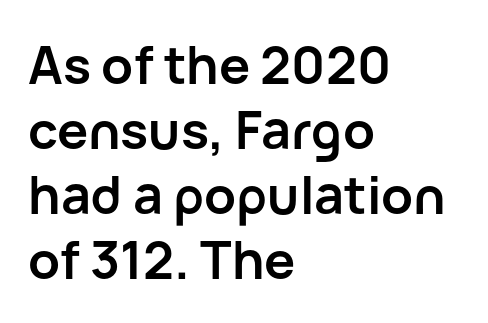
The lettering stays uniformly vertical, giving the passage a roman look. Weight check: bold — yes, fully. Do the characters align in a grid? No, the font is proportional. Check under the words: just untouched page.
